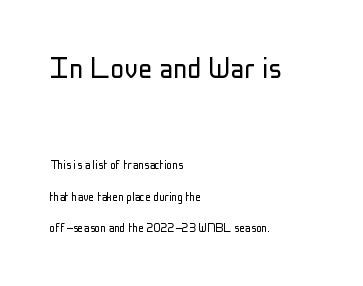
The image shows 35 px light, condensed sans-serif type, upright; set left-aligned, loose line spacing (2.26x), normal letter spacing, not underlined; the first (top) block is 2.5x larger; low stroke contrast and a medium x-height.
